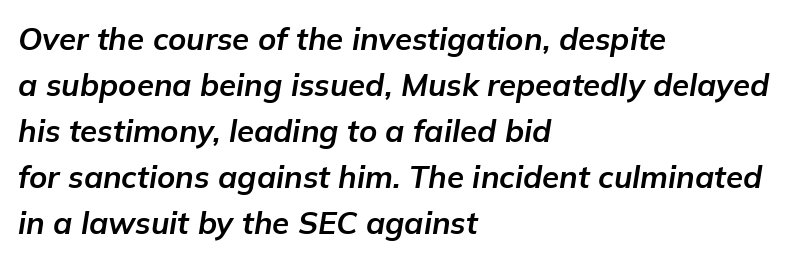
Reading down the block, your eye returns to a fixed left position each line. Tall strokes in this sample are angled rather than plumb. Normally led — the rows are evenly, conventionally spaced. Glance below the letters and you will spot only blank space.
